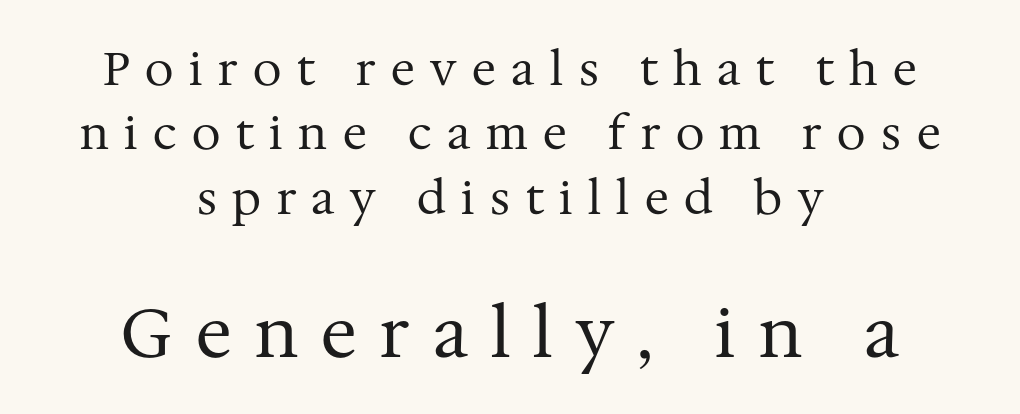
The image shows 69 px regular-weight serif type, upright; set centered, normal line spacing (1.4x), unusually wide letter spacing (+0.34 em), not underlined; the second (bottom) block is 1.5x larger; medium stroke contrast and a medium x-height.
